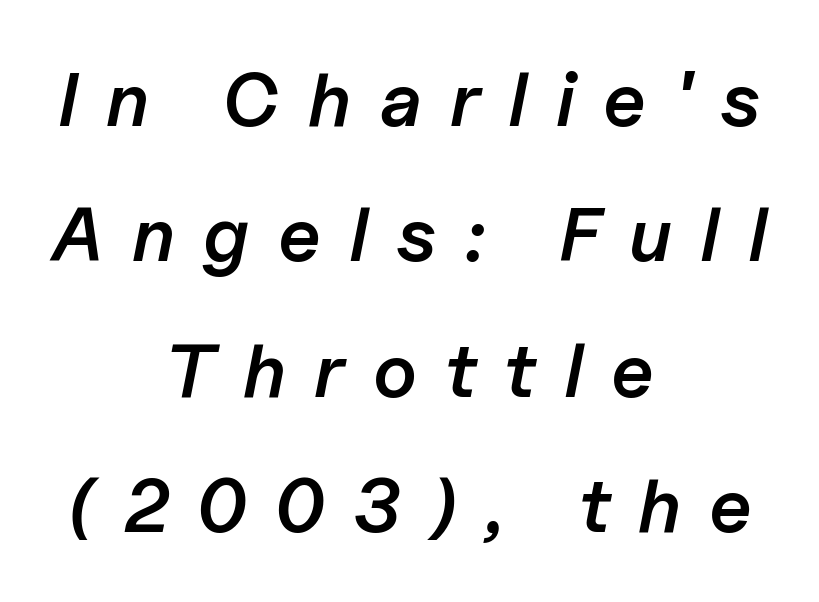
The image shows 76 px semibold type, italic (leaning right); set centered, line spacing 1.78x, unusually wide letter spacing (+0.37 em), not underlined; low stroke contrast and a medium x-height.
